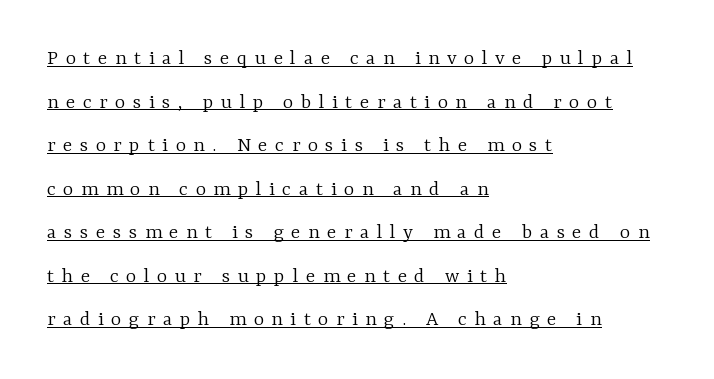
Leading is clearly above the norm, producing a sparse column. You could only call the tracking loose — the letters float apart. The typeface has the unassuming heft of standard copy or less. The face used here appears with an underline applied.
